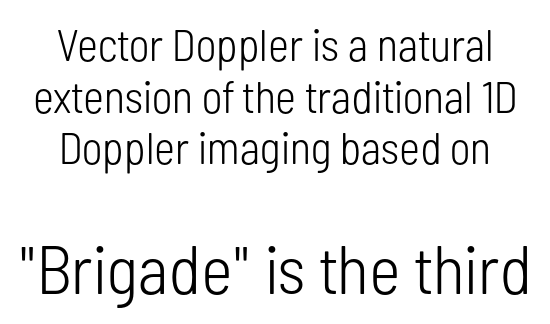
No extra tracking has been applied to these lines. Character widths vary here, with narrow letters taking less room than wide ones. Glance below the letters and you will spot only blank space. Is this a sans? Yes — the strokes have no serifs. Interline gaps are noticeably narrow in this sample. Stems here are at most as thick as an everyday book face.
